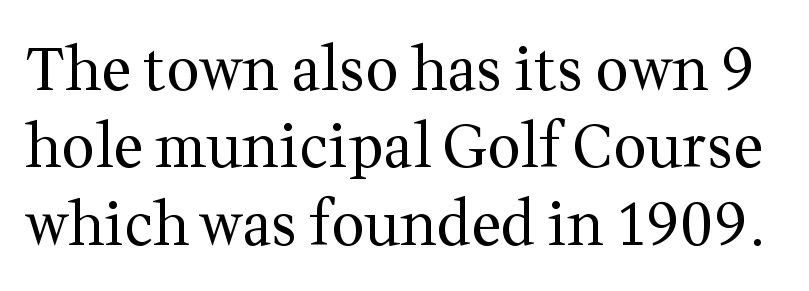
The type family on display is of the serif kind. The horizontal fit of the characters is conventional and even. No heavy texture on the line: the type isn't bold. The letters advance in unequal steps, a hallmark of proportional type.
